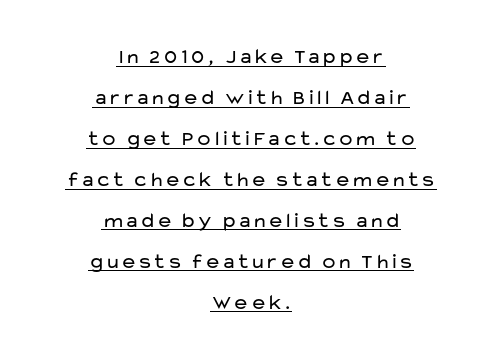
The image shows 21 px text type, upright; set centered, loose line spacing (1.95x), normal letter spacing, underlined.
